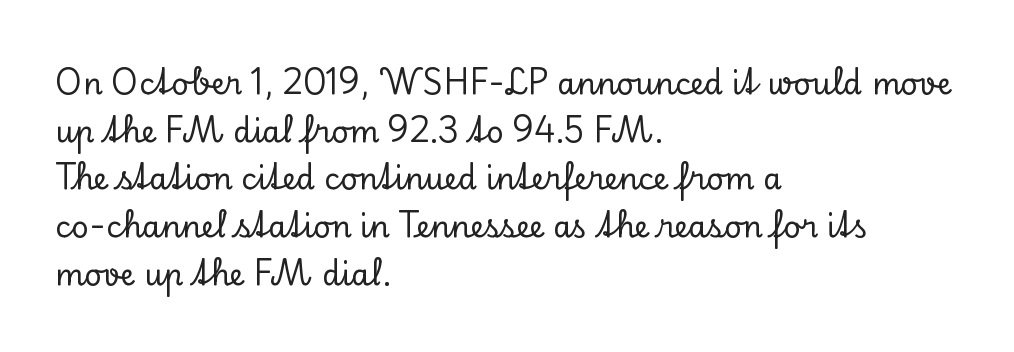
The image shows 30 px text type, upright; set left-aligned, normal line spacing (1.59x), normal letter spacing, not underlined; low stroke contrast and a small x-height.
